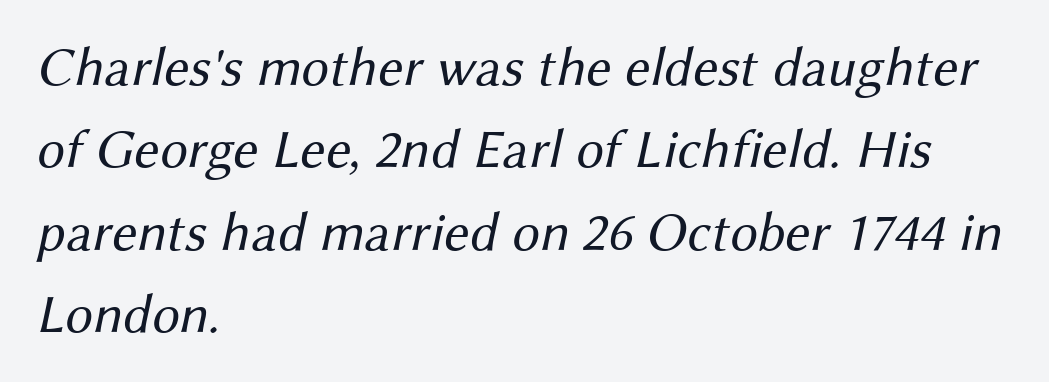
The ragged edge is on the right, which tells us the setting is flush left. Default kerning and tracking; the words read as compact shapes. Is the type heavy? It reads as light-to-regular instead. Only glyphs here, with clear space below each row. The letters advance in unequal steps, a hallmark of proportional type. Regular leading.
